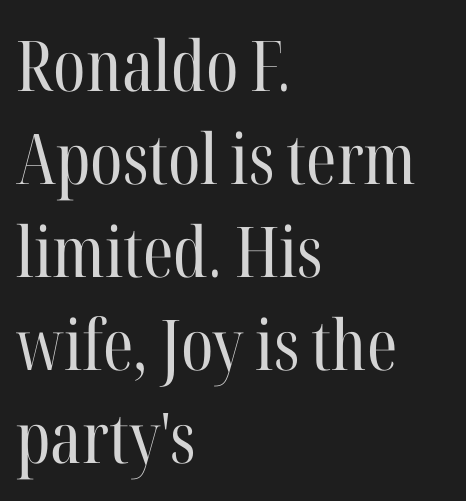
Q: Is the text bold? A: No.
Q: Is the text italic (slanted)? A: No, it is upright.
Q: Is the typeface a serif or a sans-serif typeface? A: Serif.
Q: Is the text underlined? A: No.
Q: How is the paragraph aligned? A: Left-aligned.
Q: Is the spacing between letters normal or unusually wide? A: Normal.
Q: Is the spacing between lines tight, normal or loose? A: Normal.
Q: Width (condensed, normal, or wide)? A: Condensed.
Q: Stroke contrast? A: High.
Q: x-height? A: Medium.
Q: Monospaced? A: No.
